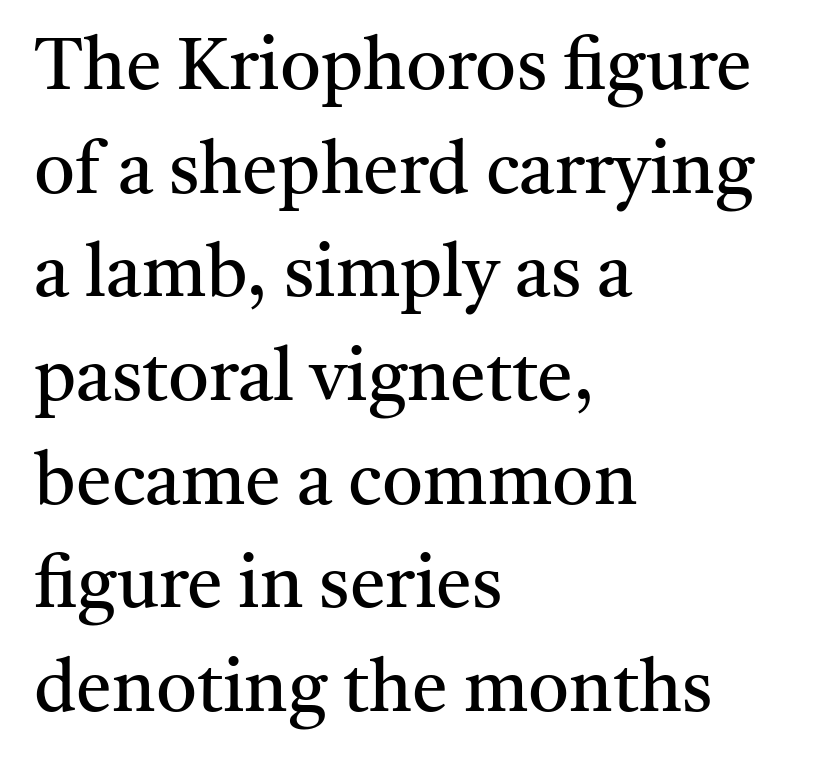
Q: Is the text bold? A: No.
Q: Is the text italic (slanted)? A: No, it is upright.
Q: Is the typeface a serif or a sans-serif typeface? A: Serif.
Q: Is the text underlined? A: No.
Q: How is the paragraph aligned? A: Left-aligned.
Q: Is the spacing between letters normal or unusually wide? A: Normal.
Q: Is the spacing between lines tight, normal or loose? A: Normal.
Q: Width (condensed, normal, or wide)? A: Normal.
Q: Stroke contrast? A: Medium.
Q: x-height? A: Medium.
Q: Monospaced? A: No.
